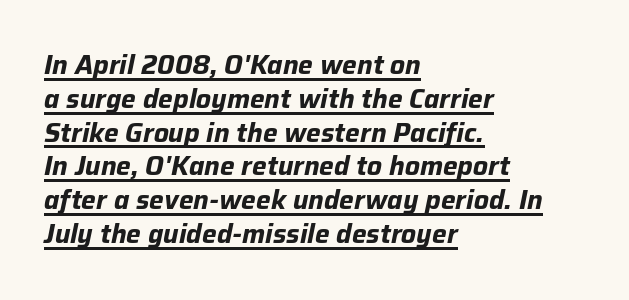
Q: Is the text bold? A: Yes.
Q: Is the text italic (slanted)? A: Yes, it leans right by about 12 degrees.
Q: Is the text underlined? A: Yes.
Q: How is the paragraph aligned? A: Left-aligned.
Q: Is the spacing between letters normal or unusually wide? A: Normal.
Q: Is the spacing between lines tight, normal or loose? A: Normal.
